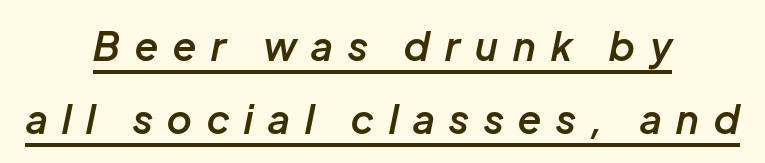
{"italic": "yes", "lean": "right", "slant_degrees": 12, "bold": "semi", "weight": "semibold", "width": "normal", "stroke_contrast": "low", "x_height": "medium", "monospaced": "no", "underline": "yes", "align": "center", "line_spacing_ratio": 1.88, "letter_spacing": "wide", "letter_spacing_em": 0.39, "glyph_px": 39}
